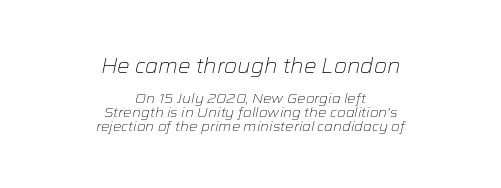
Q: Is the text bold? A: No.
Q: Is the text italic (slanted)? A: Yes, it leans right by about 12 degrees.
Q: Is the text underlined? A: No.
Q: How is the paragraph aligned? A: Centered.
Q: Is the spacing between letters normal or unusually wide? A: Normal.
Q: Is the spacing between lines tight, normal or loose? A: Tight.
Q: Which block of text is set in a larger size, the first (top) or the second (bottom)? A: The first (top) one.
